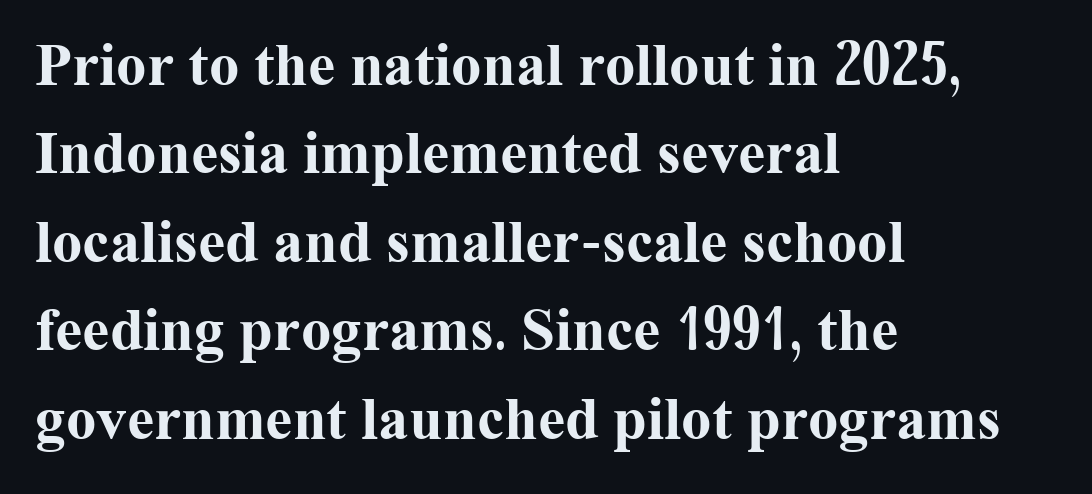
Students, note that the glyphs here touch the page at normal intervals. Notice how the passage keeps a crisp vertical edge on the left only. The area under the type is left untouched. The characters display serif detailing at their extremities.
